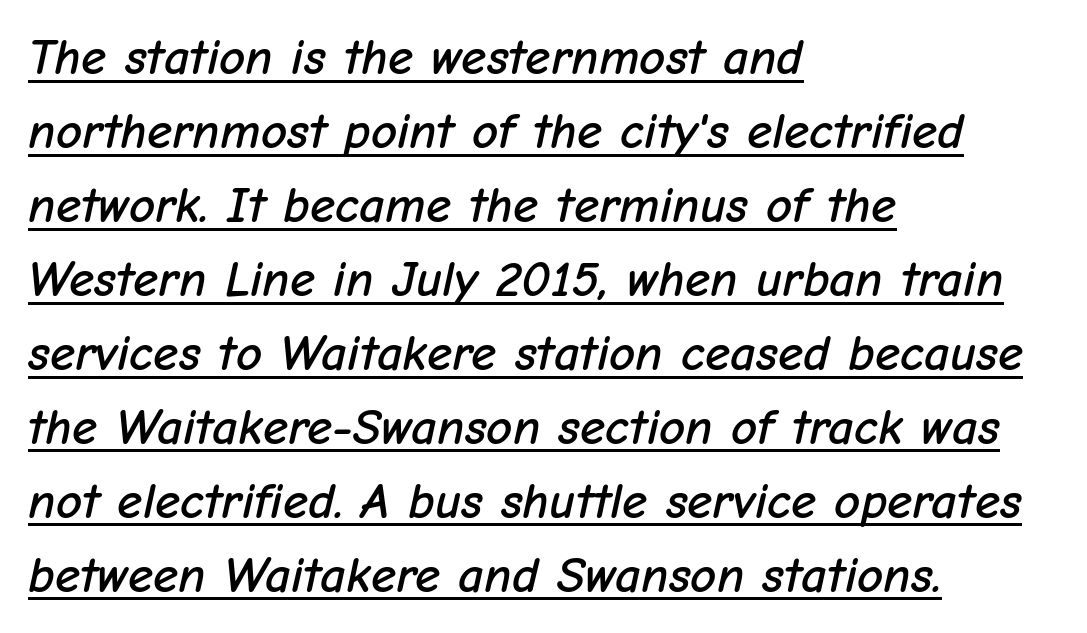
Q: Is the text italic (slanted)? A: Yes, it leans right by about 12 degrees.
Q: Is the text underlined? A: Yes.
Q: How is the paragraph aligned? A: Left-aligned.
Q: Is the spacing between letters normal or unusually wide? A: Normal.
Q: Is the spacing between lines tight, normal or loose? A: Normal.
Q: Width (condensed, normal, or wide)? A: Normal.
Q: Stroke contrast? A: Low.
Q: x-height? A: Medium.
Q: Monospaced? A: No.
